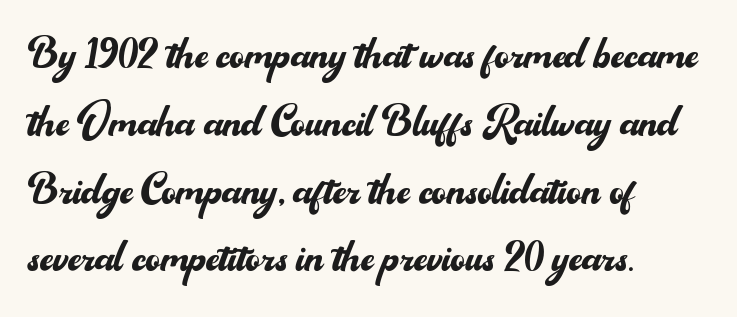
Do the characters align in a grid? No, the font is proportional. No heavy texture on the line: the type isn't bold. This rendering features lettering with no underline. The face used here is a sans, in the tradition of grotesques and geometrics. These lines keep a tight, regular rhythm from letter to letter.
